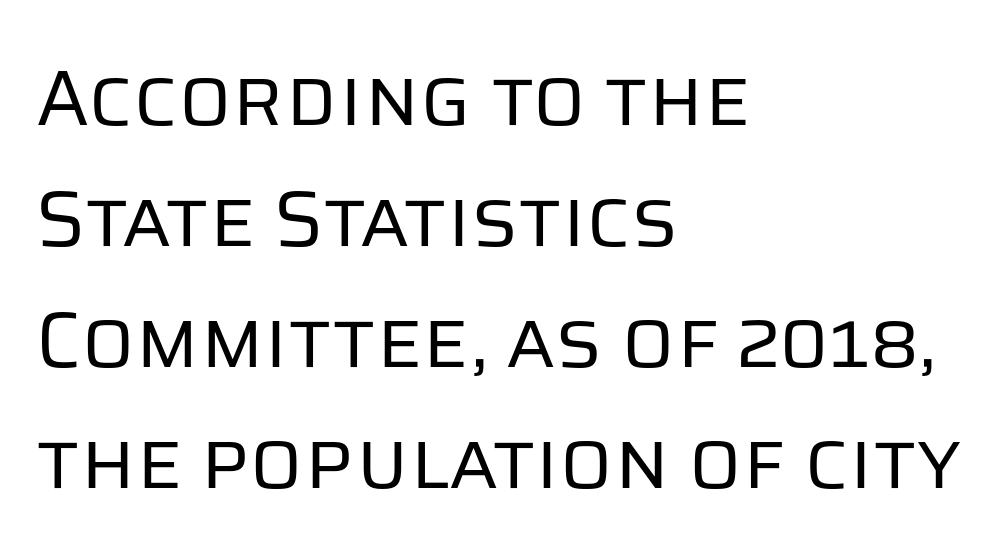
{"serif": "no", "italic": "no", "bold": "no", "weight": "regular", "width": "normal", "stroke_contrast": "low", "x_height": "large", "monospaced": "no", "underline": "no", "align": "left", "line_spacing": "normal", "line_spacing_ratio": 1.55, "letter_spacing": "normal", "letter_spacing_em": 0.0, "glyph_px": 78}
